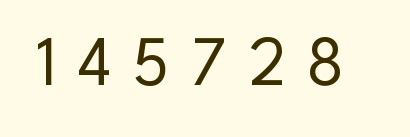
Grotesque or geometric, the face here clearly has no serifs. It's the straight-up-and-down kind of type. The line texture is sparse and dotted thanks to wide tracking. Bare-footed words on every line.
